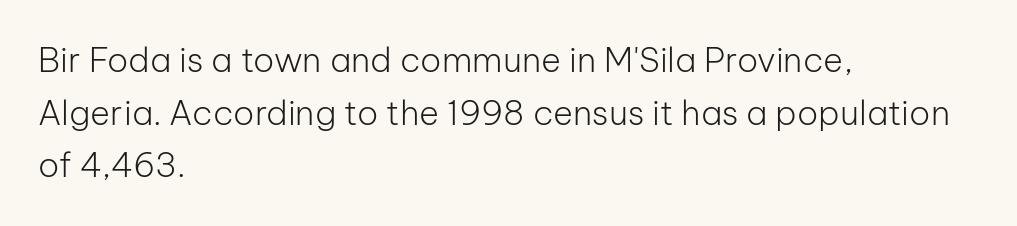
The image shows 34 px light sans-serif type, upright; set left-aligned, normal line spacing (1.55x), normal letter spacing, not underlined; low stroke contrast and a medium x-height.
